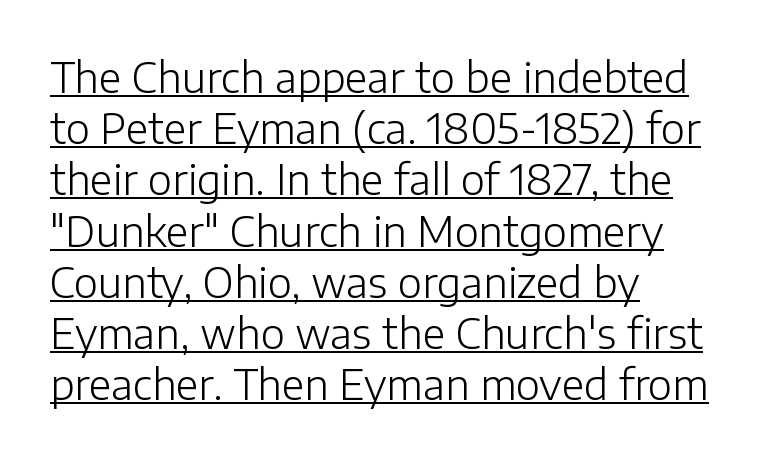
Summary of vertical rhythm: regular, with standard interline spacing. The rendering uses the underline text-decoration. The letters carry no serifs — their stems end cleanly without finishing strokes. The type is set solid horizontally, with unmodified tracking. Designer's note — italics off, roman on.
